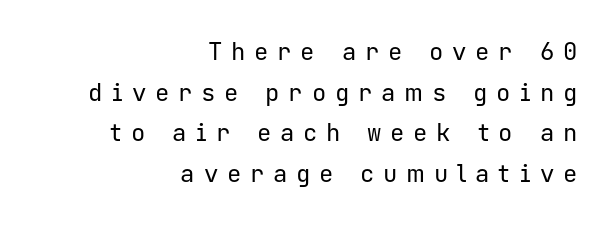
{"italic": "no", "bold": "no", "underline": "no", "align": "right", "line_spacing": "normal", "line_spacing_ratio": 1.69, "letter_spacing": "wide", "letter_spacing_em": 0.36, "glyph_px": 24}
